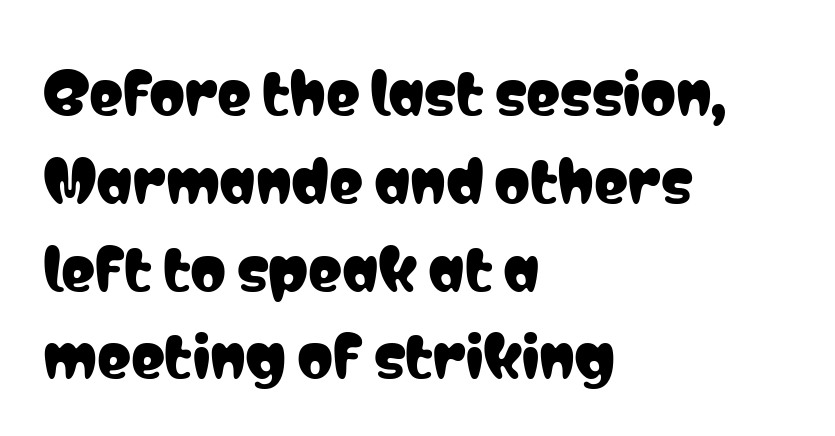
{"serif": "no", "italic": "no", "width": "condensed", "stroke_contrast": "low", "x_height": "medium", "monospaced": "no", "underline": "no", "align": "left", "line_spacing": "normal", "line_spacing_ratio": 1.54, "letter_spacing": "normal", "letter_spacing_em": 0.0, "glyph_px": 57}
